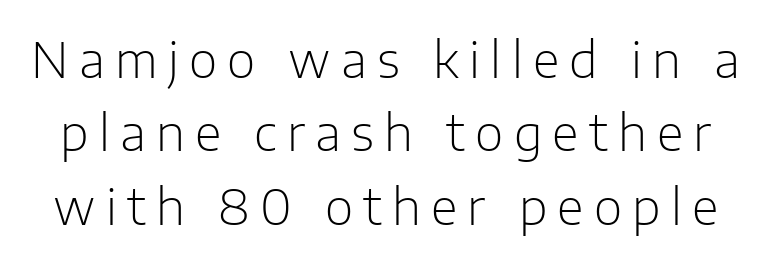
{"serif": "no", "italic": "no", "bold": "no", "weight": "light", "width": "normal", "stroke_contrast": "low", "x_height": "medium", "monospaced": "no", "underline": "no", "line_spacing": "normal", "line_spacing_ratio": 1.5, "letter_spacing": "wide", "letter_spacing_em": 0.21, "glyph_px": 49}
